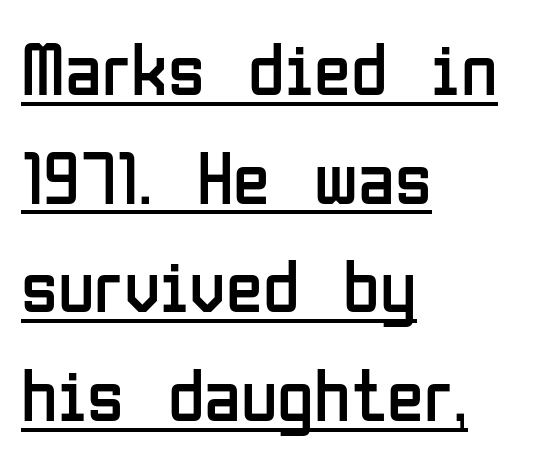
The image shows 75 px regular-weight, condensed sans-serif type, upright; set left-aligned, normal line spacing (1.45x), normal letter spacing, underlined; low stroke contrast and a medium x-height.
